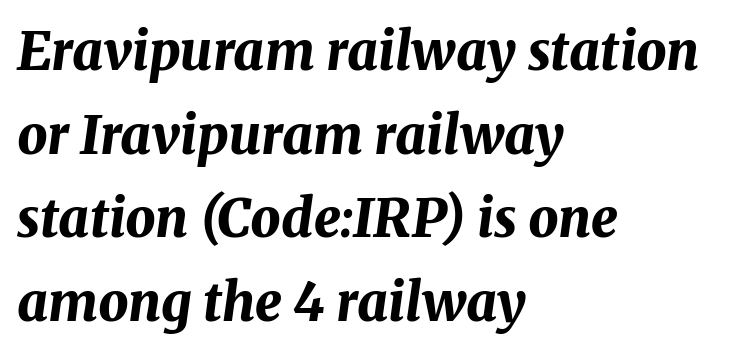
Q: Is the text bold? A: Yes.
Q: Is the text italic (slanted)? A: Yes, it leans right by about 8 degrees.
Q: Is the text underlined? A: No.
Q: How is the paragraph aligned? A: Left-aligned.
Q: Is the spacing between letters normal or unusually wide? A: Normal.
Q: Is the spacing between lines tight, normal or loose? A: Normal.
Q: Width (condensed, normal, or wide)? A: Normal.
Q: Stroke contrast? A: Medium.
Q: x-height? A: Medium.
Q: Monospaced? A: No.
